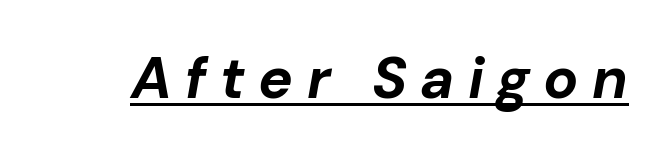
{"italic": "yes", "lean": "right", "slant_degrees": 10, "bold": "yes", "weight": "bold", "width": "normal", "stroke_contrast": "low", "x_height": "medium", "monospaced": "no", "underline": "yes", "letter_spacing": "wide", "letter_spacing_em": 0.23, "glyph_px": 58}
